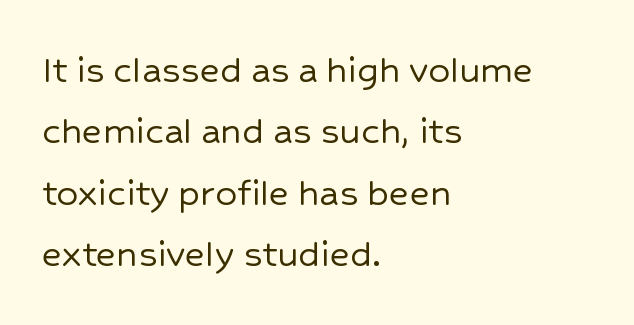
Q: Is the text italic (slanted)? A: No, it is upright.
Q: Is the typeface a serif or a sans-serif typeface? A: Sans-serif.
Q: Is the text underlined? A: No.
Q: How is the paragraph aligned? A: Left-aligned.
Q: Is the spacing between letters normal or unusually wide? A: Normal.
Q: Is the spacing between lines tight, normal or loose? A: Normal.
Q: Width (condensed, normal, or wide)? A: Normal.
Q: Stroke contrast? A: Low.
Q: x-height? A: Medium.
Q: Monospaced? A: No.
